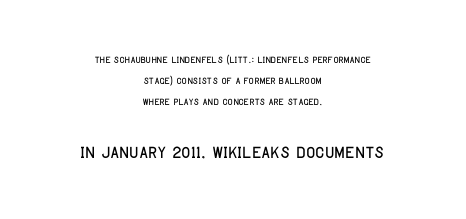
The image shows 25 px text type, upright; set centered, normal line spacing (1.51x), normal letter spacing, not underlined; the second (bottom) block is 1.79x larger.
